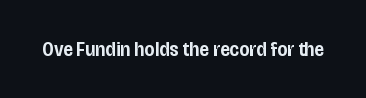
Q: Is the text bold? A: Semi-bold.
Q: Is the text italic (slanted)? A: No, it is upright.
Q: Is the text underlined? A: No.
Q: Is the spacing between letters normal or unusually wide? A: Normal.
